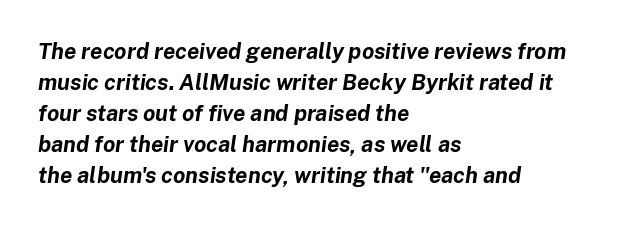
The image shows 22 px bold type, italic (leaning right); set left-aligned, normal line spacing (1.41x), normal letter spacing, not underlined.
